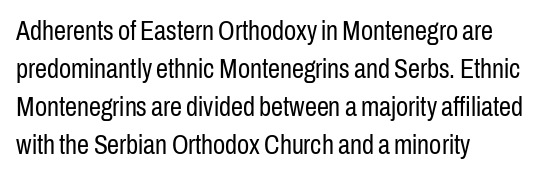
Q: Is the text bold? A: No.
Q: Is the text italic (slanted)? A: No, it is upright.
Q: Is the text underlined? A: No.
Q: How is the paragraph aligned? A: Left-aligned.
Q: Is the spacing between letters normal or unusually wide? A: Normal.
Q: Is the spacing between lines tight, normal or loose? A: Normal.
